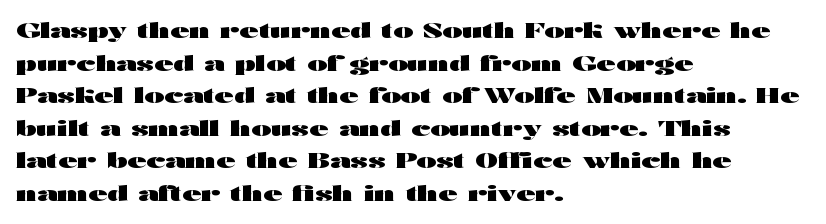
The rendering anchors every line to the left-hand side. In terms of posture, this sample is upright. This sample uses plain, unmodified letter spacing. The gap between lines stays unmarked.
